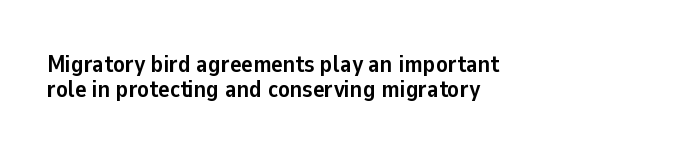
{"italic": "no", "bold": "yes", "underline": "no", "align": "left", "line_spacing": "tight", "line_spacing_ratio": 1.06, "letter_spacing": "normal", "letter_spacing_em": 0.0, "glyph_px": 24}
